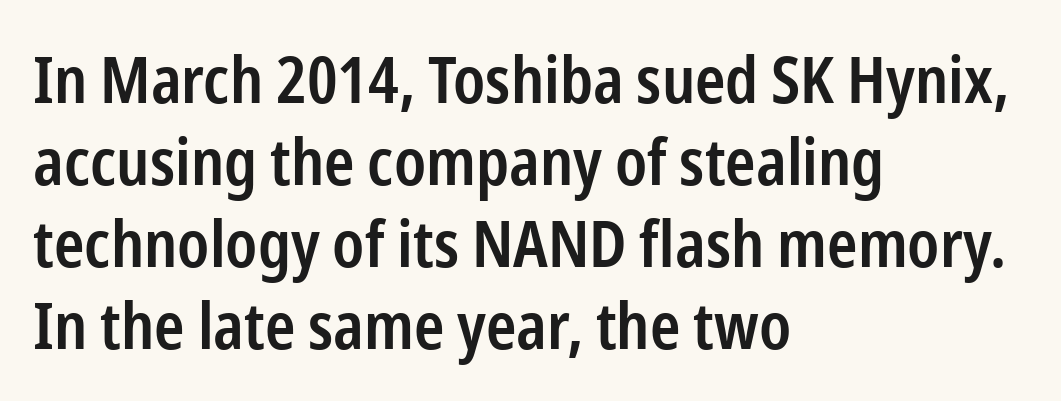
{"serif": "no", "italic": "no", "bold": "semi", "weight": "semibold", "width": "condensed", "stroke_contrast": "low", "x_height": "medium", "monospaced": "no", "underline": "no", "align": "left", "line_spacing": "normal", "line_spacing_ratio": 1.26, "letter_spacing": "normal", "letter_spacing_em": 0.0, "glyph_px": 65}
